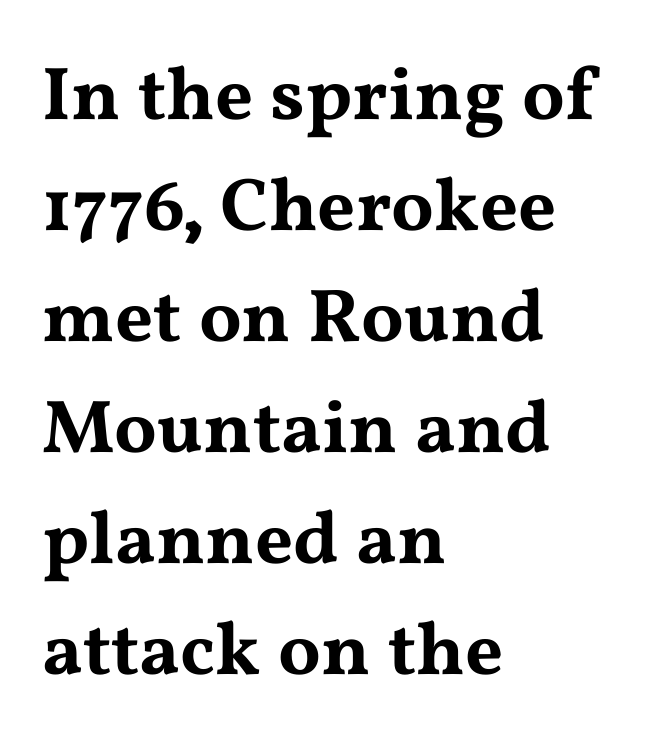
{"serif": "yes", "italic": "no", "width": "wide", "stroke_contrast": "medium", "x_height": "medium", "monospaced": "no", "underline": "no", "align": "left", "line_spacing": "normal", "line_spacing_ratio": 1.48, "letter_spacing": "normal", "letter_spacing_em": 0.0, "glyph_px": 75}
